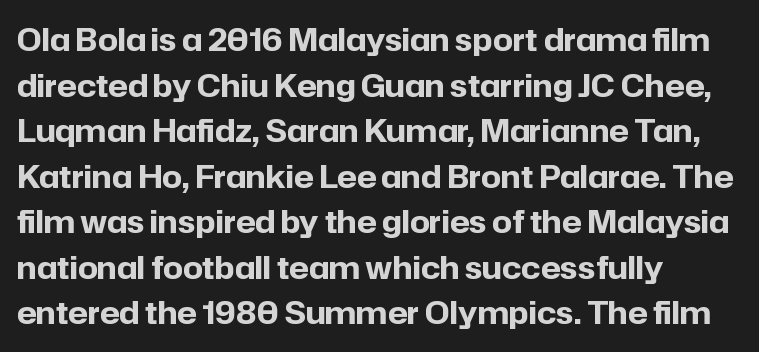
Q: Is the text bold? A: Yes.
Q: Is the text italic (slanted)? A: No, it is upright.
Q: Is the typeface a serif or a sans-serif typeface? A: Sans-serif.
Q: Is the text underlined? A: No.
Q: How is the paragraph aligned? A: Left-aligned.
Q: Is the spacing between letters normal or unusually wide? A: Normal.
Q: Is the spacing between lines tight, normal or loose? A: Normal.
Q: Width (condensed, normal, or wide)? A: Normal.
Q: Stroke contrast? A: Low.
Q: x-height? A: Medium.
Q: Monospaced? A: No.
